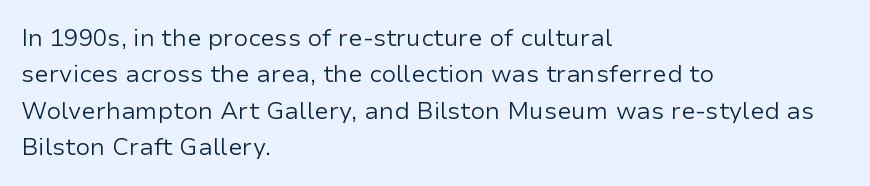
The image shows 24 px text type, upright; set left-aligned, normal line spacing (1.52x), normal letter spacing, not underlined.
